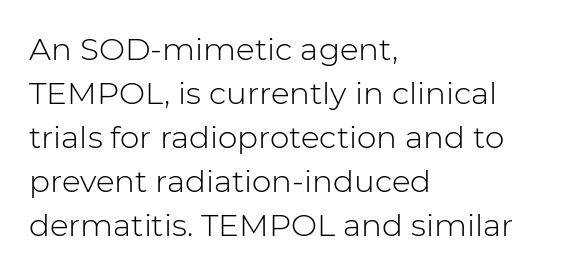
Q: Is the text bold? A: No.
Q: Is the text italic (slanted)? A: No, it is upright.
Q: Is the typeface a serif or a sans-serif typeface? A: Sans-serif.
Q: Is the text underlined? A: No.
Q: How is the paragraph aligned? A: Left-aligned.
Q: Is the spacing between letters normal or unusually wide? A: Normal.
Q: Is the spacing between lines tight, normal or loose? A: Normal.
Q: Width (condensed, normal, or wide)? A: Normal.
Q: Stroke contrast? A: Low.
Q: x-height? A: Medium.
Q: Monospaced? A: No.
